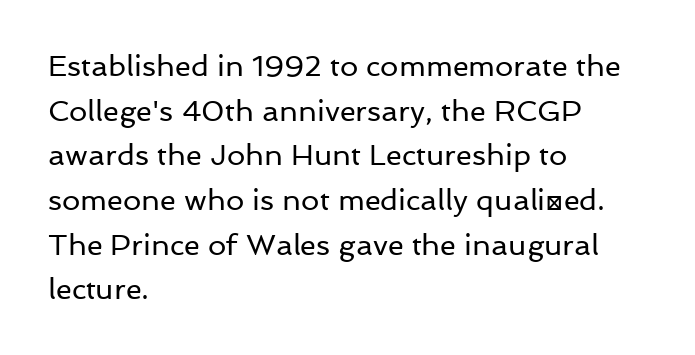
The image shows 29 px regular-weight sans-serif type, upright; set left-aligned, normal line spacing (1.54x), normal letter spacing, not underlined; low stroke contrast and a medium x-height.
